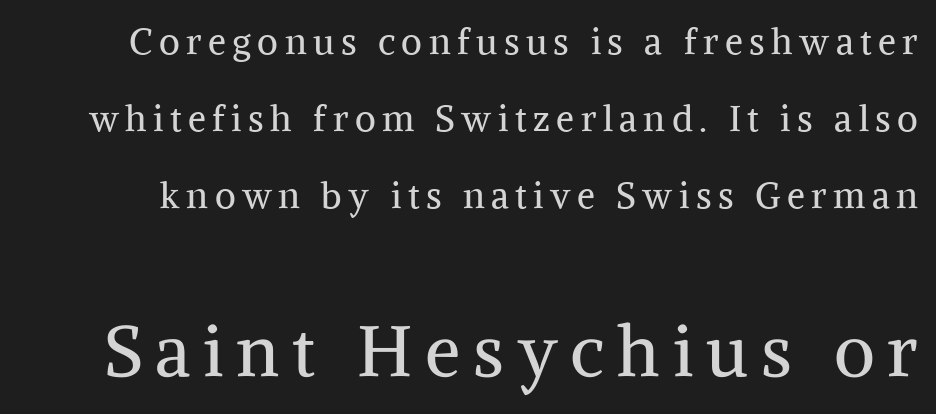
Q: Is the text bold? A: No.
Q: Is the text italic (slanted)? A: No, it is upright.
Q: Is the typeface a serif or a sans-serif typeface? A: Serif.
Q: Is the text underlined? A: No.
Q: Is the spacing between lines tight, normal or loose? A: Loose.
Q: Which block of text is set in a larger size, the first (top) or the second (bottom)? A: The second (bottom) one.
Q: Width (condensed, normal, or wide)? A: Normal.
Q: Stroke contrast? A: Medium.
Q: x-height? A: Medium.
Q: Monospaced? A: No.
